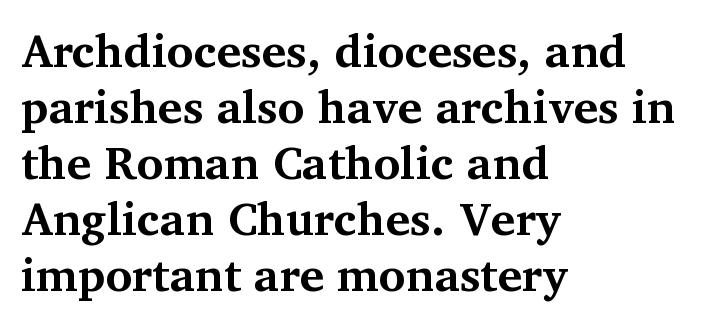
Q: Is the text bold? A: Yes.
Q: Is the text italic (slanted)? A: No, it is upright.
Q: Is the typeface a serif or a sans-serif typeface? A: Serif.
Q: Is the text underlined? A: No.
Q: How is the paragraph aligned? A: Left-aligned.
Q: Is the spacing between letters normal or unusually wide? A: Normal.
Q: Width (condensed, normal, or wide)? A: Normal.
Q: Stroke contrast? A: Medium.
Q: x-height? A: Medium.
Q: Monospaced? A: No.
